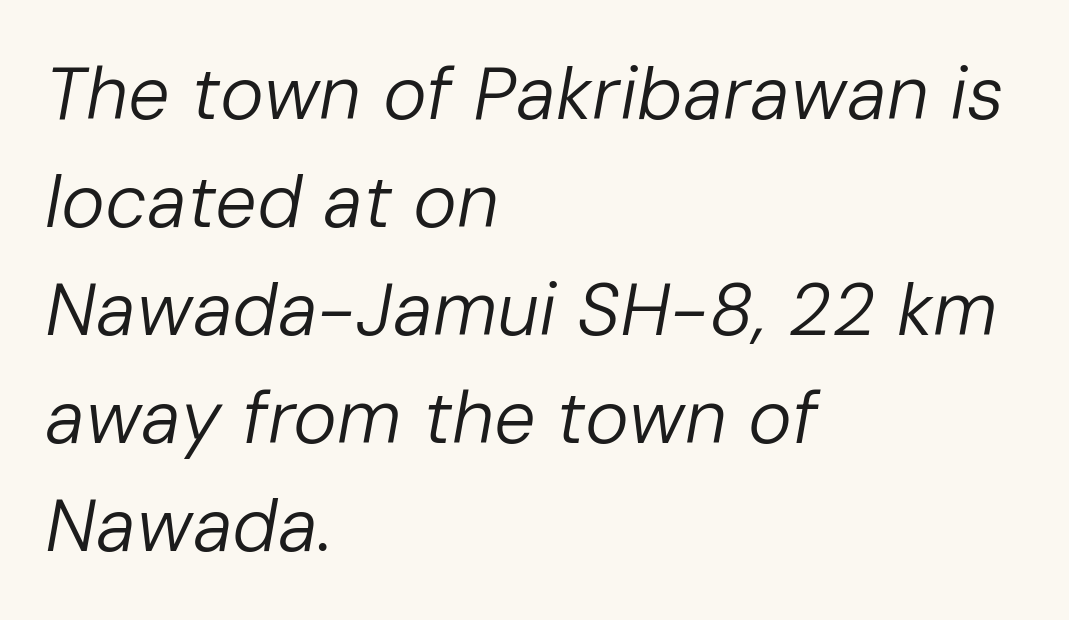
Q: Is the text bold? A: No.
Q: Is the text italic (slanted)? A: Yes, it leans right by about 10 degrees.
Q: Is the text underlined? A: No.
Q: How is the paragraph aligned? A: Left-aligned.
Q: Is the spacing between letters normal or unusually wide? A: Normal.
Q: Is the spacing between lines tight, normal or loose? A: Normal.
Q: Width (condensed, normal, or wide)? A: Normal.
Q: Stroke contrast? A: Low.
Q: x-height? A: Medium.
Q: Monospaced? A: No.
